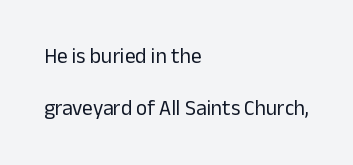
The image shows 21 px text type, upright; set left-aligned, loose line spacing (2.48x), normal letter spacing, not underlined.
